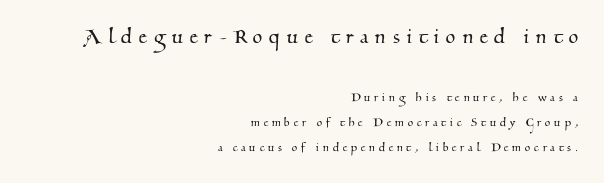
The image shows 25 px text type; set right-aligned, line spacing 1.8x, unusually wide letter spacing (+0.28 em), not underlined; the first (top) block is 1.79x larger.
